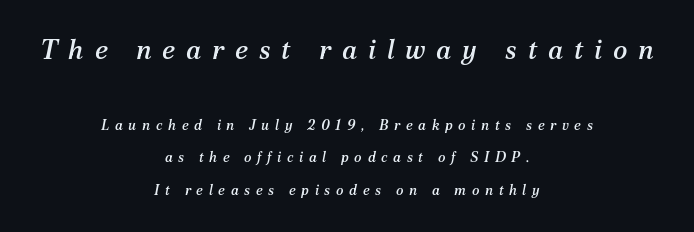
The image shows 27 px text type, italic (leaning right); set centered, loose line spacing (2.31x), unusually wide letter spacing (+0.4 em), not underlined; the first (top) block is 1.93x larger.
